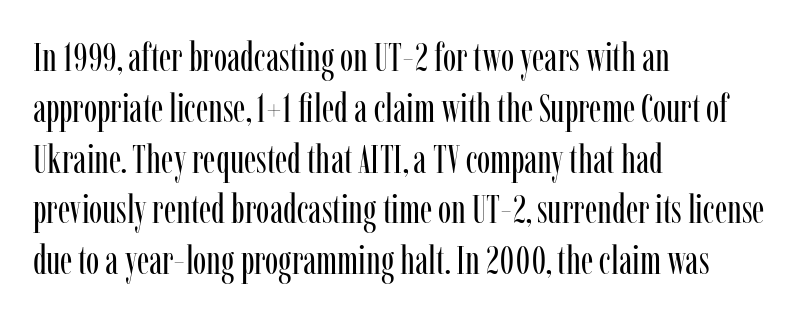
Q: Is the text bold? A: No.
Q: Is the text italic (slanted)? A: No, it is upright.
Q: Is the typeface a serif or a sans-serif typeface? A: Serif.
Q: Is the text underlined? A: No.
Q: How is the paragraph aligned? A: Left-aligned.
Q: Is the spacing between letters normal or unusually wide? A: Normal.
Q: Is the spacing between lines tight, normal or loose? A: Normal.
Q: Width (condensed, normal, or wide)? A: Condensed.
Q: Stroke contrast? A: Low.
Q: x-height? A: Medium.
Q: Monospaced? A: No.
